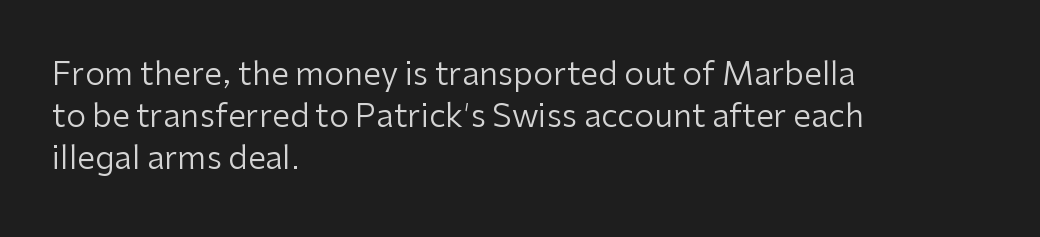
Stroke thickness stays within the range of a standard reading face or lighter. The lines are quadded left. Note the varied advance widths — an 'i' is clearly narrower than an 'm'. A clean baseline with only descenders dipping below it.
